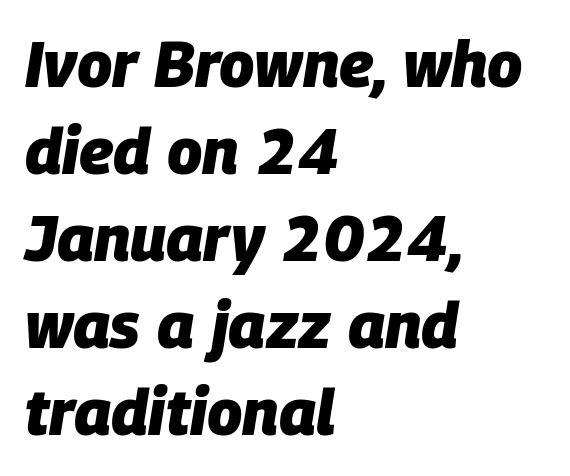
The image shows 64 px heavy type, italic (leaning right); set left-aligned, normal line spacing (1.36x), normal letter spacing, not underlined; low stroke contrast and a large x-height.
